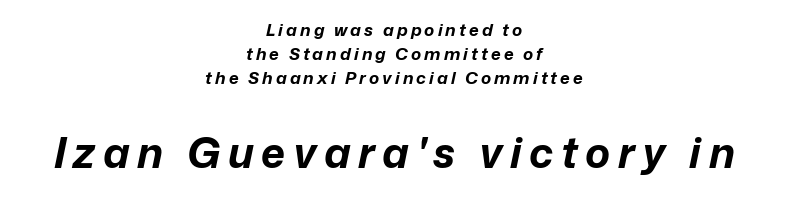
The image shows 42 px bold type, italic (leaning right); set centered, normal line spacing (1.4x), not underlined; the second (bottom) block is 2.47x larger; low stroke contrast and a medium x-height.
